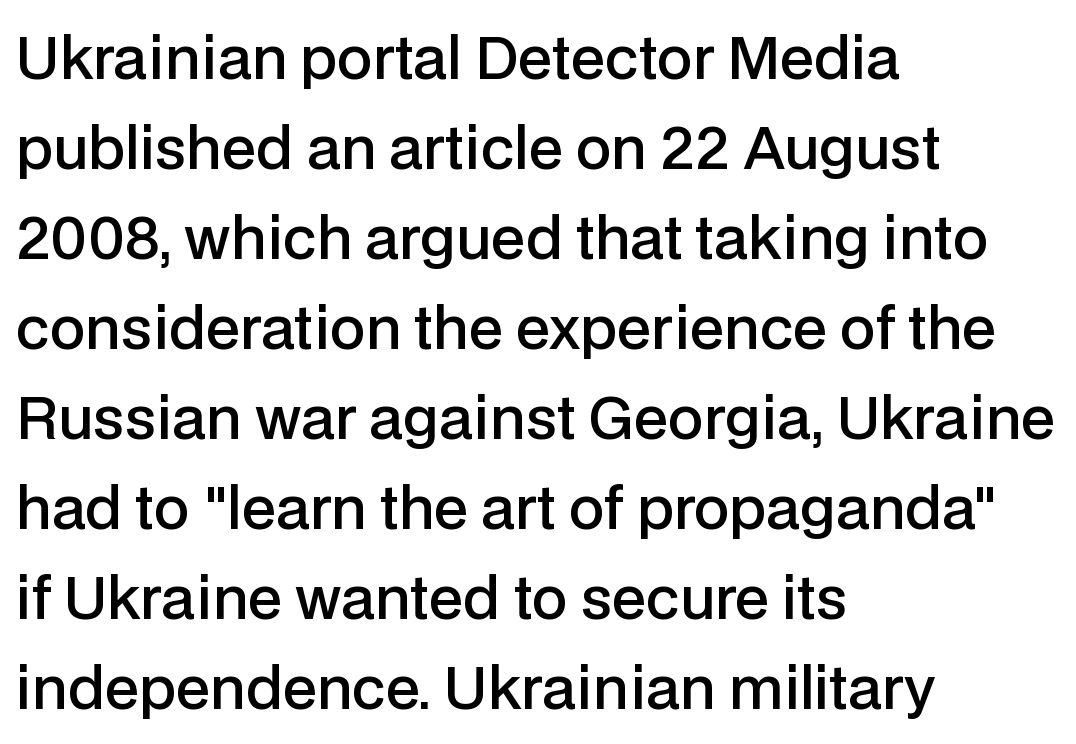
Any mark beneath the type? The region is blank. If you drew a line through each stem, it would be perfectly vertical. Visually the block forms a straight wall on the left and a jagged coastline on the right. What kind of face is this? One without serifs — a sans. Proportional: the letters do not fall into vertical columns.
